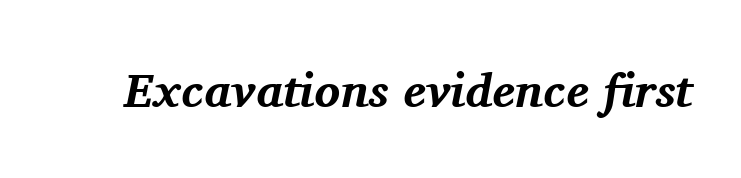
The text was rendered using a seriffed face with decorative stroke endings. As a designer I'd log this as weight 700, bold. Varying glyph widths throughout — classic text-font behaviour. Designer's note — italics engaged. Standard letterfit; no display-style spreading of the glyphs. Anything drawn beneath the words? Only blank space.
